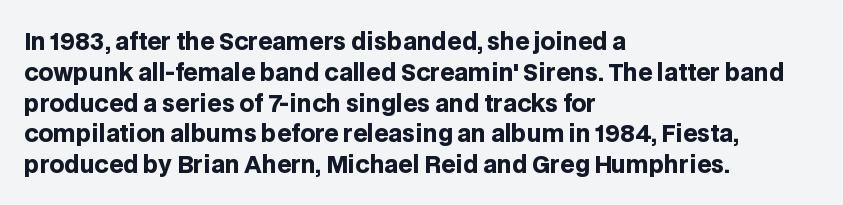
Q: Is the text bold? A: Yes.
Q: Is the text italic (slanted)? A: No, it is upright.
Q: Is the text underlined? A: No.
Q: How is the paragraph aligned? A: Left-aligned.
Q: Is the spacing between letters normal or unusually wide? A: Normal.
Q: Is the spacing between lines tight, normal or loose? A: Normal.
